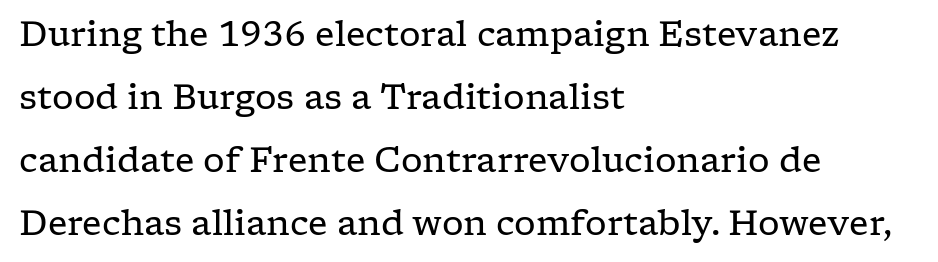
Q: Is the text bold? A: No.
Q: Is the text italic (slanted)? A: No, it is upright.
Q: Is the typeface a serif or a sans-serif typeface? A: Serif.
Q: Is the text underlined? A: No.
Q: How is the paragraph aligned? A: Left-aligned.
Q: Is the spacing between letters normal or unusually wide? A: Normal.
Q: Width (condensed, normal, or wide)? A: Wide.
Q: Stroke contrast? A: Low.
Q: x-height? A: Medium.
Q: Monospaced? A: No.
